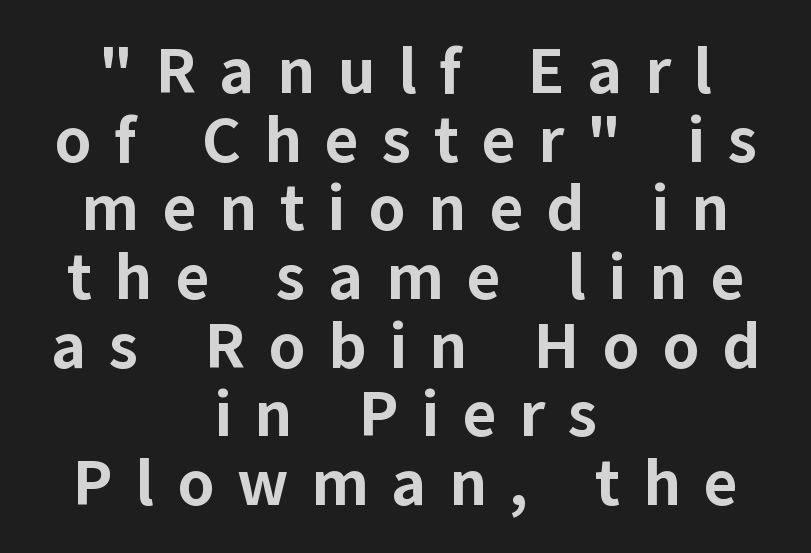
The image shows 66 px bold sans-serif type, upright; set centered, tight line spacing (1.04x), unusually wide letter spacing (+0.34 em), not underlined; low stroke contrast and a medium x-height.
